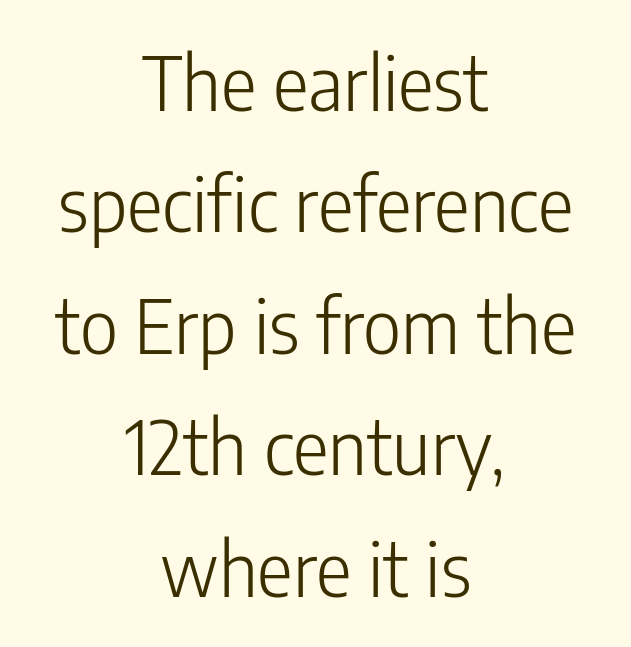
{"serif": "no", "italic": "no", "bold": "no", "weight": "light", "width": "condensed", "stroke_contrast": "low", "x_height": "medium", "monospaced": "no", "underline": "no", "align": "center", "line_spacing": "normal", "line_spacing_ratio": 1.62, "letter_spacing": "normal", "letter_spacing_em": 0.0, "glyph_px": 75}
